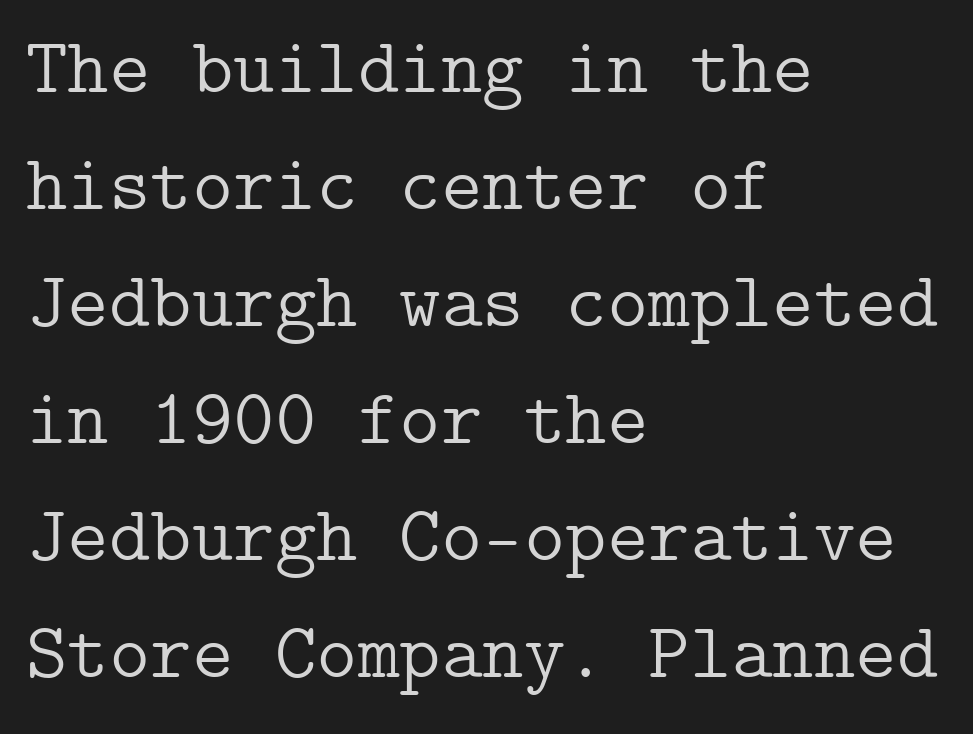
These lines are composed in type with serifs. The passage is arranged the way most books set body copy — flush left. Is there much room between lines? A standard amount, neither cramped nor airy. Default kerning and tracking; the words read as compact shapes. A quiet, ordinary-to-light weight characterises the typeface.
